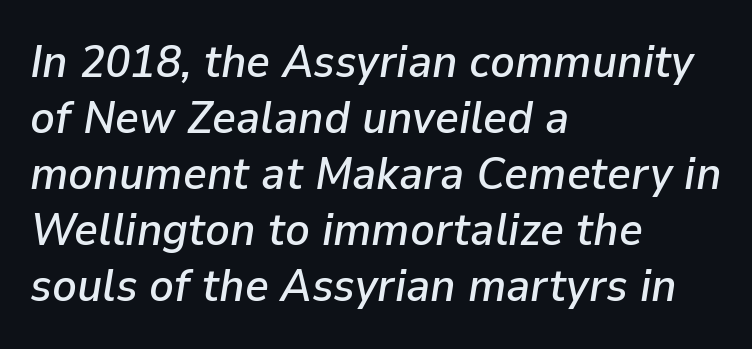
The setting favours the left margin, as ordinary paragraphs usually do. The letters advance in unequal steps, a hallmark of proportional type. Words appear dense and cohesive because spacing is normal. Compared with ordinary roman type, these characters are visibly tilted. Has an underline been added? It has not.
